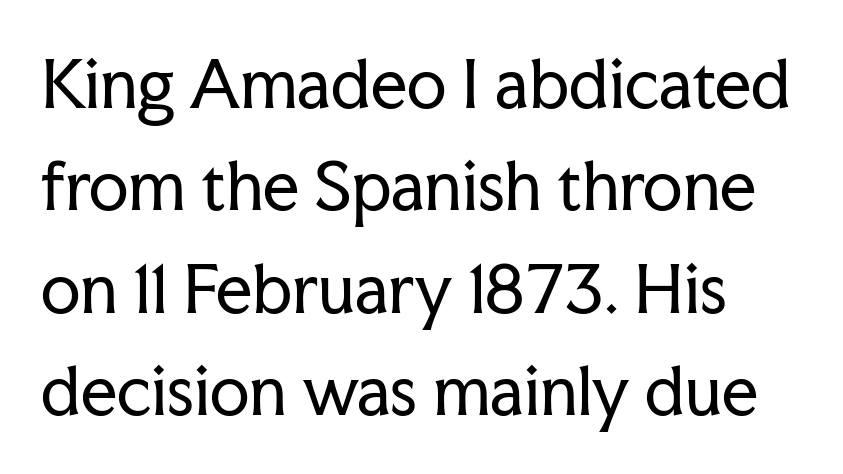
{"serif": "yes", "italic": "no", "bold": "no", "weight": "regular", "width": "normal", "stroke_contrast": "low", "x_height": "medium", "monospaced": "no", "underline": "no", "line_spacing": "normal", "line_spacing_ratio": 1.6, "letter_spacing": "normal", "letter_spacing_em": 0.0, "glyph_px": 64}
